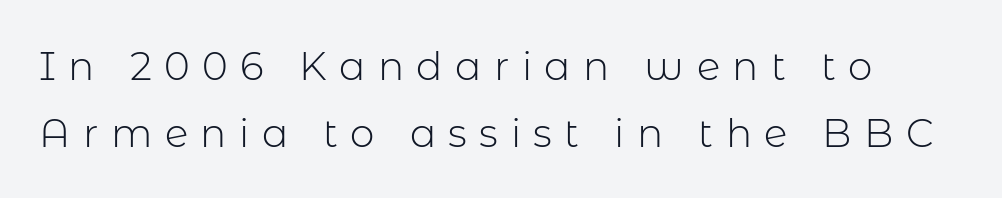
Q: Is the text bold? A: No.
Q: Is the text italic (slanted)? A: No, it is upright.
Q: Is the typeface a serif or a sans-serif typeface? A: Sans-serif.
Q: Is the text underlined? A: No.
Q: Is the spacing between letters normal or unusually wide? A: Unusually wide.
Q: Width (condensed, normal, or wide)? A: Normal.
Q: Stroke contrast? A: Low.
Q: x-height? A: Medium.
Q: Monospaced? A: No.
